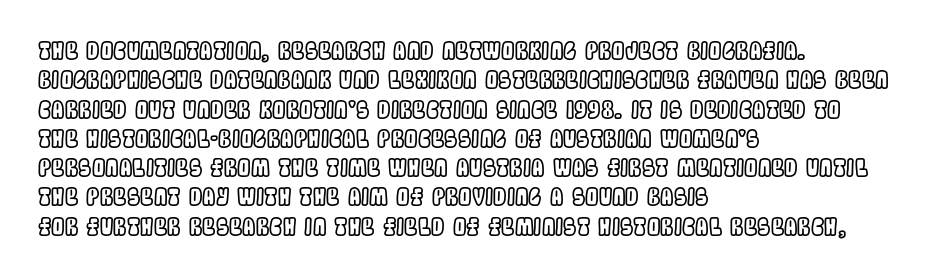
Q: Is the text italic (slanted)? A: No, it is upright.
Q: Is the text underlined? A: No.
Q: How is the paragraph aligned? A: Left-aligned.
Q: Is the spacing between letters normal or unusually wide? A: Normal.
